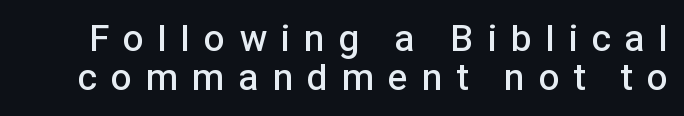
{"serif": "no", "italic": "no", "bold": "semi", "weight": "semibold", "width": "normal", "stroke_contrast": "low", "x_height": "medium", "monospaced": "no", "underline": "no", "line_spacing": "tight", "line_spacing_ratio": 1.06, "letter_spacing": "wide", "letter_spacing_em": 0.39, "glyph_px": 37}
